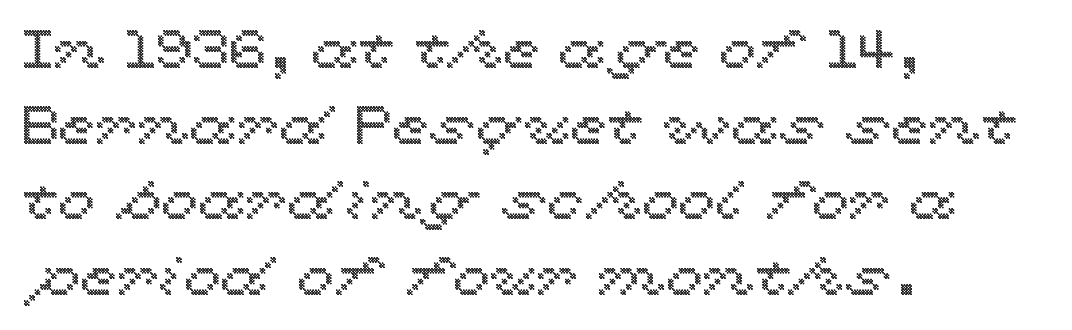
The image shows 54 px wide type; set left-aligned, normal line spacing (1.4x), normal letter spacing, not underlined; a medium x-height.
